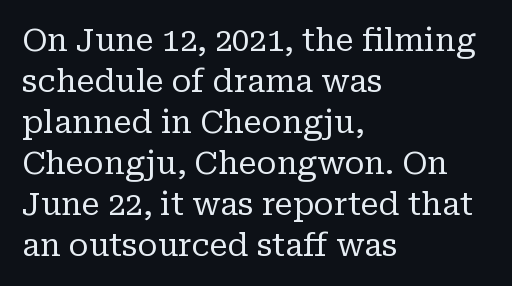
Honestly, the letter spacing is just normal — you wouldn't notice it. A classic flush-left, rag-right setting is used for this passage. In terms of letterform style, serifs are clearly present. The rendering uses a moderate line-height, typical for paragraphs. On a weight scale, this lands at 450 or below. In terms of posture, this sample is upright.
